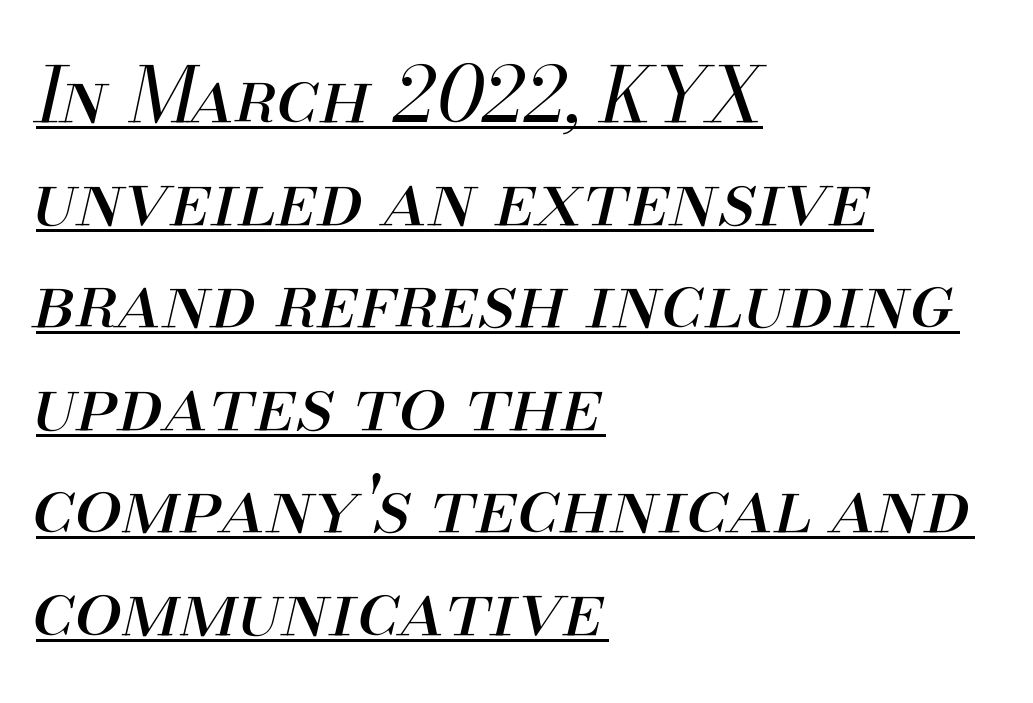
Q: Is the text bold? A: No.
Q: Is the text italic (slanted)? A: Yes, it leans right by about 13 degrees.
Q: Is the text underlined? A: Yes.
Q: How is the paragraph aligned? A: Left-aligned.
Q: Is the spacing between letters normal or unusually wide? A: Normal.
Q: Is the spacing between lines tight, normal or loose? A: Normal.
Q: Width (condensed, normal, or wide)? A: Normal.
Q: Stroke contrast? A: Medium.
Q: x-height? A: Small.
Q: Monospaced? A: No.
